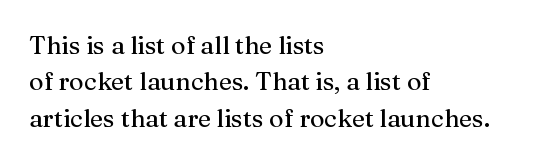
The image shows 25 px text type, upright; set left-aligned, normal line spacing (1.46x), normal letter spacing, not underlined.
